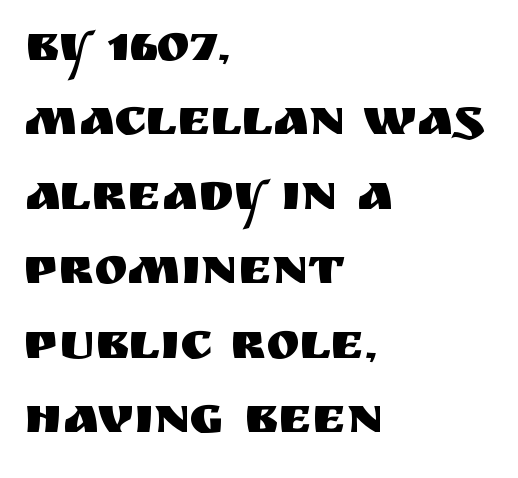
{"serif": "no", "italic": "no", "width": "normal", "stroke_contrast": "medium", "x_height": "large", "monospaced": "no", "underline": "no", "align": "left", "line_spacing": "normal", "line_spacing_ratio": 1.46, "letter_spacing": "normal", "letter_spacing_em": 0.0, "glyph_px": 51}
